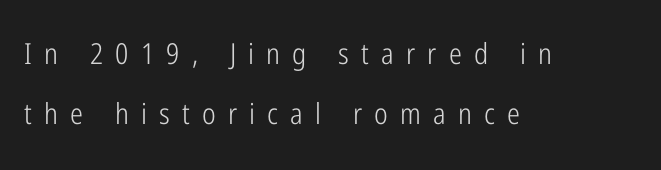
Q: Is the text bold? A: No.
Q: Is the text italic (slanted)? A: No, it is upright.
Q: Is the typeface a serif or a sans-serif typeface? A: Sans-serif.
Q: Is the text underlined? A: No.
Q: How is the paragraph aligned? A: Left-aligned.
Q: Is the spacing between letters normal or unusually wide? A: Unusually wide.
Q: Is the spacing between lines tight, normal or loose? A: Loose.
Q: Width (condensed, normal, or wide)? A: Condensed.
Q: Stroke contrast? A: Low.
Q: x-height? A: Medium.
Q: Monospaced? A: No.
